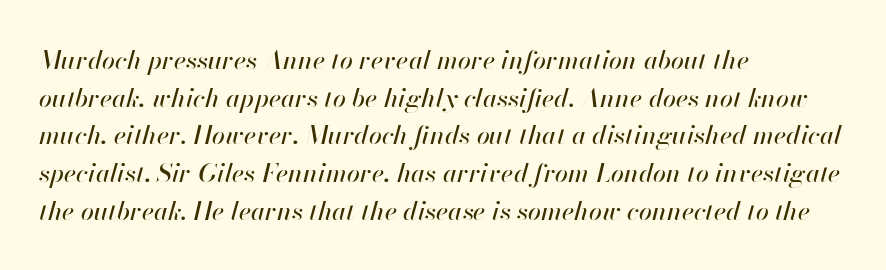
In CSS terms this would be text-align: left. The rendering keeps characters at their native spacing. Rule under the text: the space is simply empty. The glyphs look as if they've been sheared to an angle.
